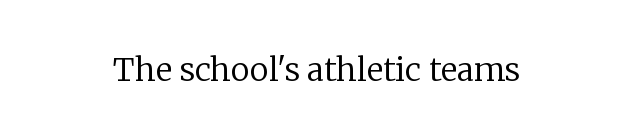
The image shows 32 px regular-weight serif type, upright; set normal letter spacing, not underlined; low stroke contrast and a medium x-height.
